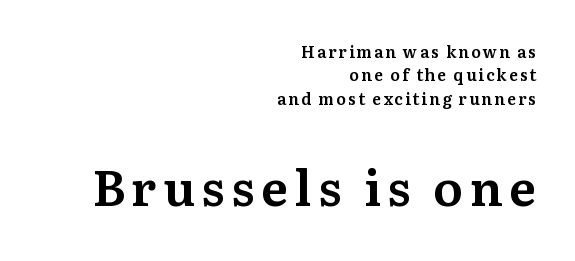
The image shows 49 px serif type, upright; set right-aligned, normal line spacing (1.46x), not underlined; the second (bottom) block is 3.06x larger; medium stroke contrast and a medium x-height.
